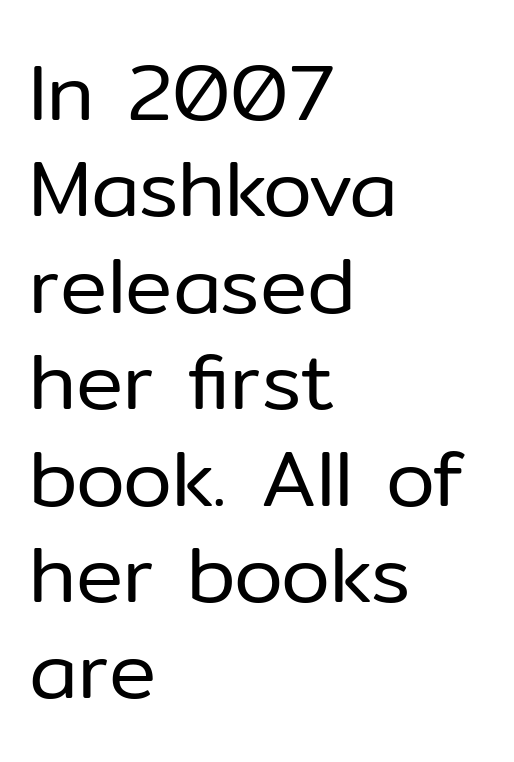
{"serif": "no", "italic": "no", "bold": "no", "weight": "regular", "width": "normal", "stroke_contrast": "low", "x_height": "medium", "monospaced": "no", "underline": "no", "align": "left", "line_spacing_ratio": 1.22, "letter_spacing": "normal", "letter_spacing_em": 0.0, "glyph_px": 79}
